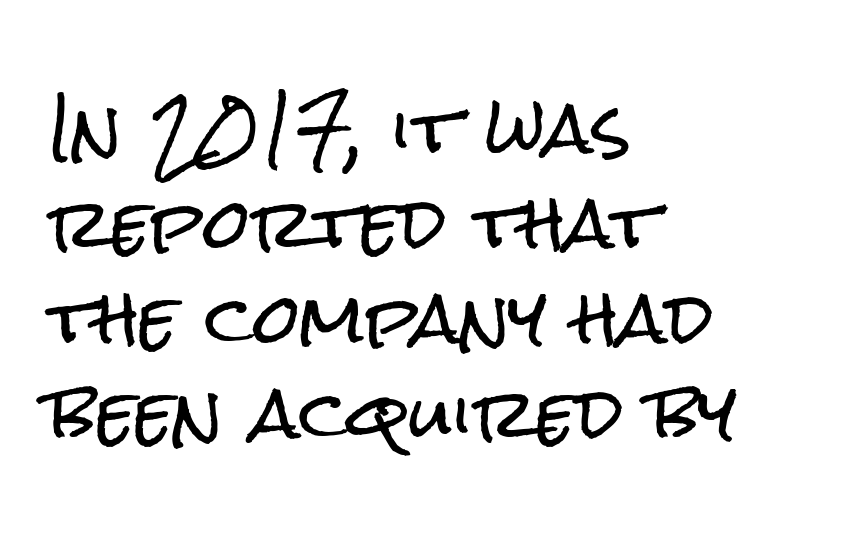
The image shows 67 px condensed sans-serif type, upright; set left-aligned, normal line spacing (1.42x), normal letter spacing, not underlined; low stroke contrast and a medium x-height.
